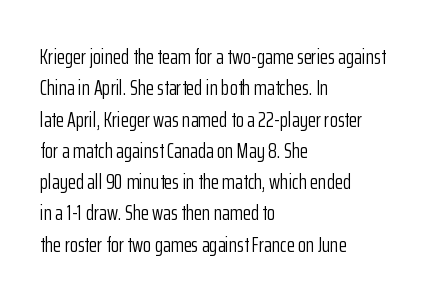
Ordinary non-slanted type is in use. Honestly, the row spacing looks completely unremarkable. These lines keep a tight, regular rhythm from letter to letter. These lines stack with their left ends in a neat column.
